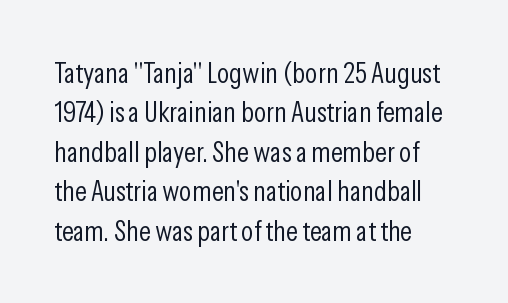
Q: Is the text bold? A: No.
Q: Is the text italic (slanted)? A: No, it is upright.
Q: Is the typeface a serif or a sans-serif typeface? A: Sans-serif.
Q: Is the text underlined? A: No.
Q: How is the paragraph aligned? A: Left-aligned.
Q: Is the spacing between letters normal or unusually wide? A: Normal.
Q: Is the spacing between lines tight, normal or loose? A: Normal.
Q: Width (condensed, normal, or wide)? A: Condensed.
Q: Stroke contrast? A: Low.
Q: x-height? A: Medium.
Q: Monospaced? A: No.
